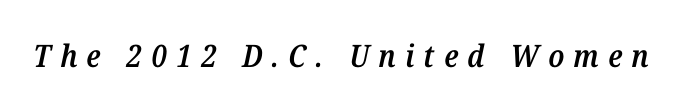
{"serif": "yes", "italic": "yes", "lean": "right", "slant_degrees": 12, "bold": "semi", "weight": "semibold", "width": "normal", "stroke_contrast": "medium", "x_height": "medium", "monospaced": "no", "underline": "no", "letter_spacing": "wide", "letter_spacing_em": 0.3, "glyph_px": 31}
